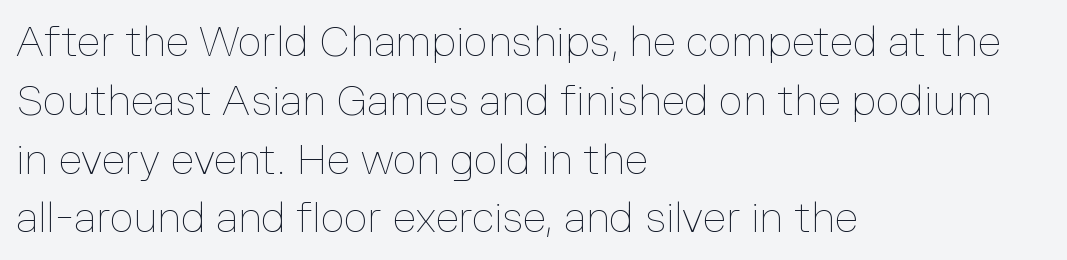
{"italic": "no", "bold": "no", "weight": "thin", "width": "normal", "stroke_contrast": "low", "x_height": "medium", "monospaced": "no", "underline": "no", "align": "left", "line_spacing": "normal", "line_spacing_ratio": 1.4, "letter_spacing": "normal", "letter_spacing_em": 0.0, "glyph_px": 42}
